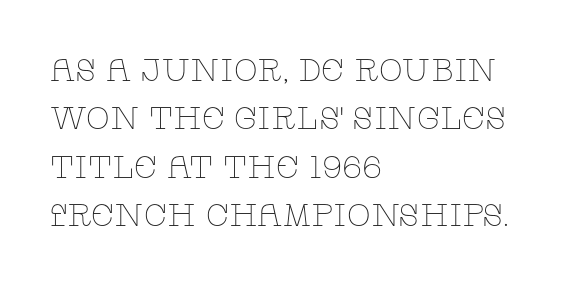
Q: Is the text bold? A: No.
Q: Is the text italic (slanted)? A: No, it is upright.
Q: Is the typeface a serif or a sans-serif typeface? A: Serif.
Q: Is the text underlined? A: No.
Q: How is the paragraph aligned? A: Left-aligned.
Q: Is the spacing between letters normal or unusually wide? A: Normal.
Q: Is the spacing between lines tight, normal or loose? A: Normal.
Q: Width (condensed, normal, or wide)? A: Wide.
Q: Stroke contrast? A: Low.
Q: x-height? A: Large.
Q: Monospaced? A: No.
